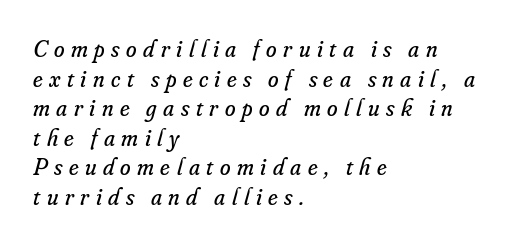
Compared with typical body copy, the letter spacing here is much looser. Every character sits at an angle, as italics do. Unmarked baselines from the first word to the last. Caption: multi-line text, flush left, ragged right.
